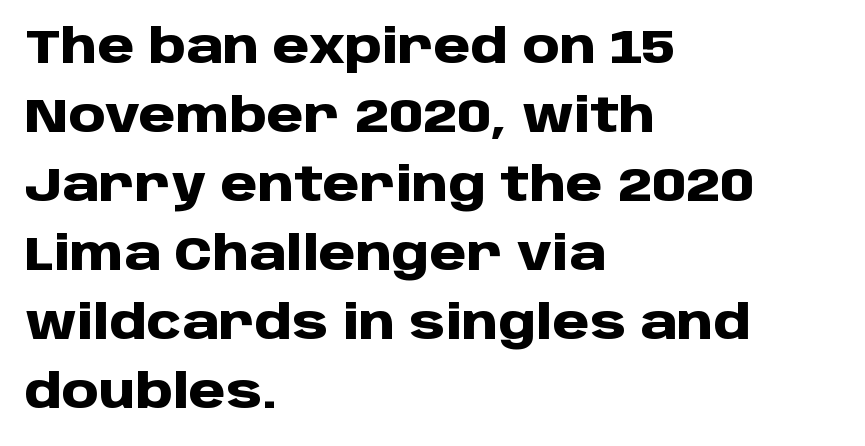
{"serif": "no", "italic": "no", "bold": "yes", "weight": "heavy", "width": "normal", "stroke_contrast": "low", "x_height": "large", "monospaced": "no", "underline": "no", "align": "left", "line_spacing": "normal", "line_spacing_ratio": 1.47, "letter_spacing": "normal", "letter_spacing_em": 0.0, "glyph_px": 47}
